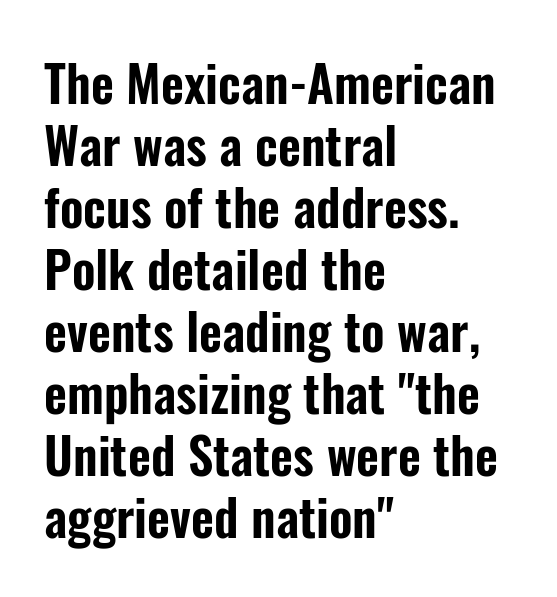
The image shows 50 px condensed sans-serif type, upright; set left-aligned, line spacing 1.24x, normal letter spacing, not underlined; low stroke contrast and a medium x-height.
